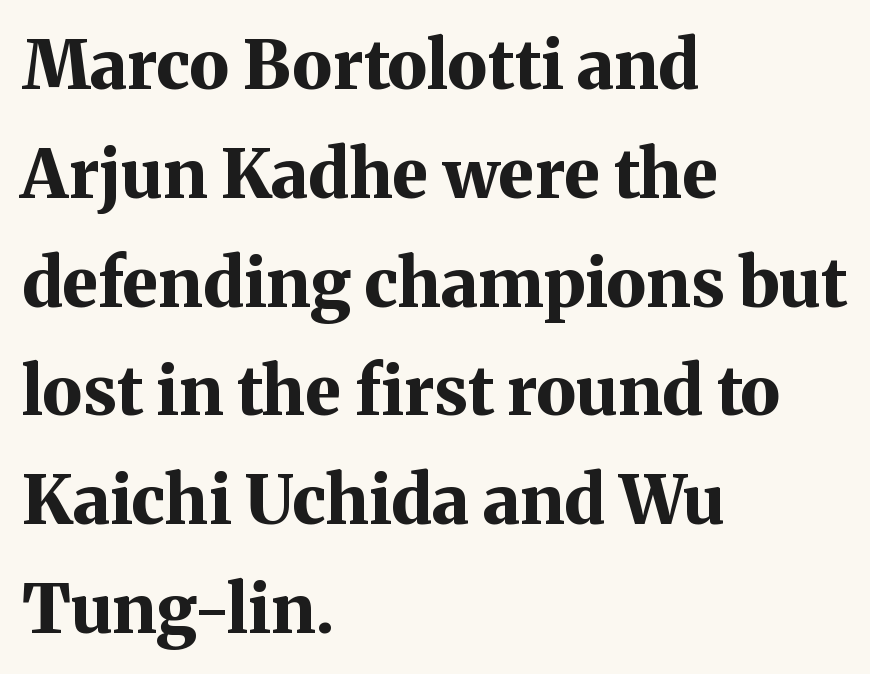
You'd pick this weight for a headline — it's a proper bold. Glance below the letters and you will spot only blank space. Typographically, this falls in the serif category. Whoever set this chose a conventional vertical rhythm.
